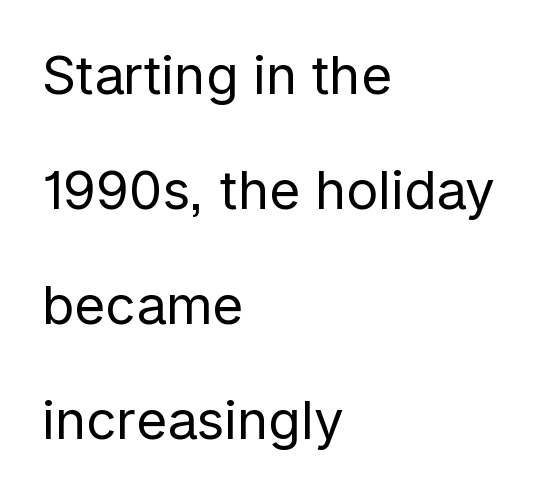
{"serif": "no", "italic": "no", "bold": "no", "weight": "regular", "width": "normal", "stroke_contrast": "low", "x_height": "medium", "monospaced": "no", "underline": "no", "align": "left", "line_spacing": "loose", "line_spacing_ratio": 2.17, "letter_spacing": "normal", "letter_spacing_em": 0.0, "glyph_px": 53}
